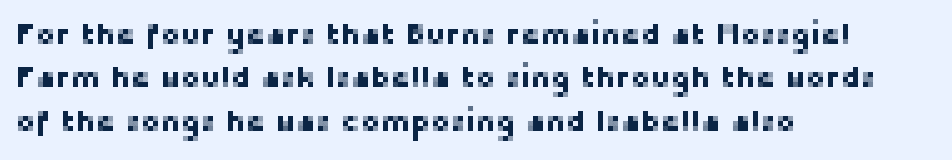
Q: Is the text italic (slanted)? A: No, it is upright.
Q: Is the typeface a serif or a sans-serif typeface? A: Sans-serif.
Q: Is the text underlined? A: No.
Q: How is the paragraph aligned? A: Left-aligned.
Q: Is the spacing between letters normal or unusually wide? A: Normal.
Q: Is the spacing between lines tight, normal or loose? A: Normal.
Q: Width (condensed, normal, or wide)? A: Normal.
Q: Stroke contrast? A: Low.
Q: x-height? A: Medium.
Q: Monospaced? A: No.
